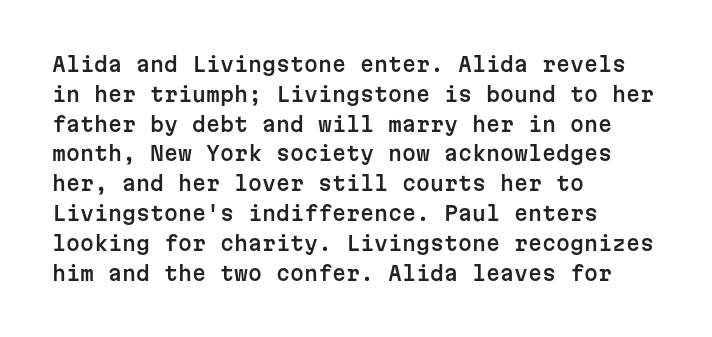
{"italic": "no", "underline": "no", "align": "left", "line_spacing": "normal", "line_spacing_ratio": 1.49, "letter_spacing": "normal", "letter_spacing_em": 0.0, "glyph_px": 20}
